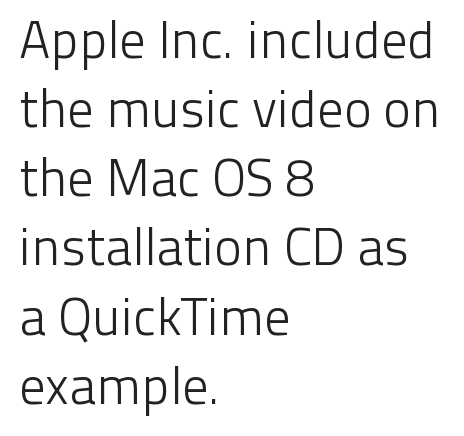
The image shows 52 px light sans-serif type, upright; set left-aligned, normal line spacing (1.33x), normal letter spacing, not underlined; low stroke contrast and a medium x-height.
